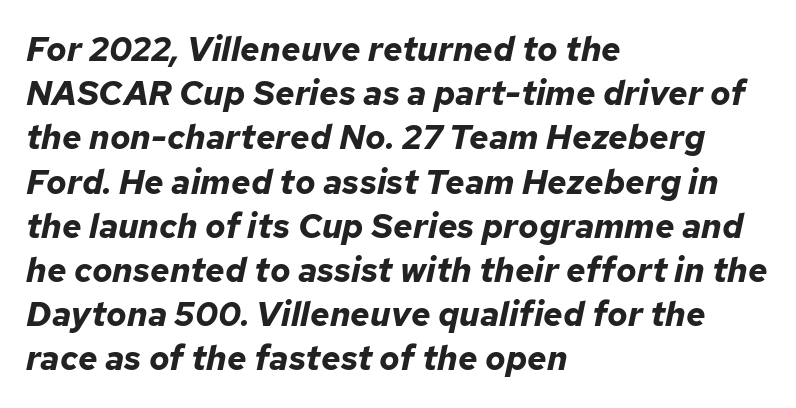
{"italic": "yes", "lean": "right", "slant_degrees": 12, "bold": "yes", "weight": "bold", "width": "normal", "stroke_contrast": "low", "x_height": "medium", "monospaced": "no", "underline": "no", "align": "left", "line_spacing": "normal", "line_spacing_ratio": 1.3, "letter_spacing": "normal", "letter_spacing_em": 0.0, "glyph_px": 34}
